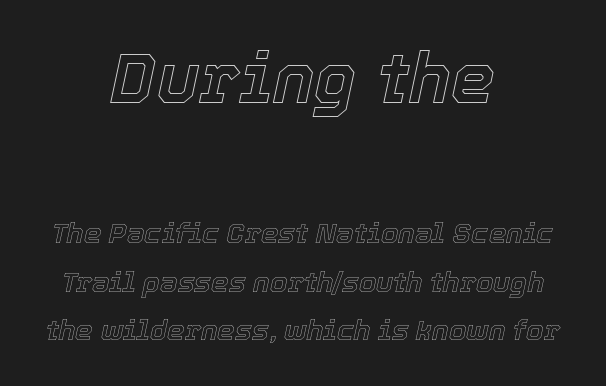
Q: Is the text italic (slanted)? A: Yes, it leans right by about 12 degrees.
Q: Is the text underlined? A: No.
Q: How is the paragraph aligned? A: Centered.
Q: Is the spacing between letters normal or unusually wide? A: Normal.
Q: Which block of text is set in a larger size, the first (top) or the second (bottom)? A: The first (top) one.
Q: Width (condensed, normal, or wide)? A: Normal.
Q: x-height? A: Medium.
Q: Monospaced? A: No.
